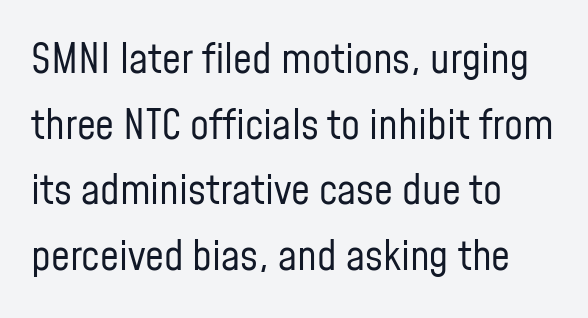
The image shows 42 px regular-weight, condensed sans-serif type, upright; set left-aligned, normal line spacing (1.56x), normal letter spacing, not underlined; low stroke contrast and a medium x-height.
